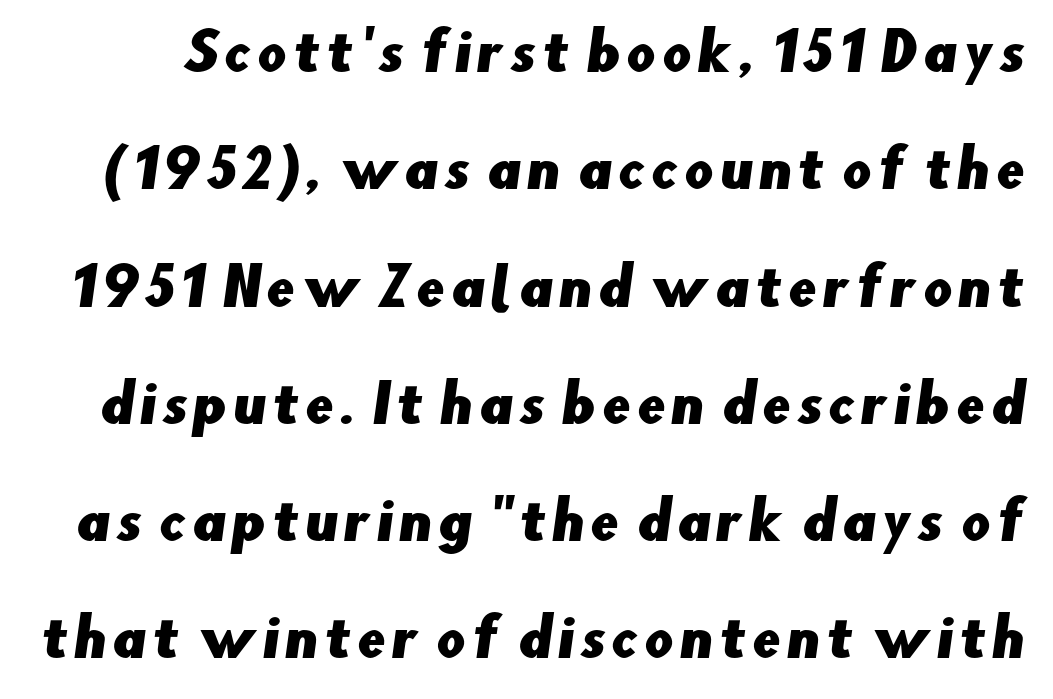
{"serif": "no", "width": "normal", "stroke_contrast": "low", "x_height": "small", "monospaced": "no", "underline": "no", "line_spacing": "loose", "line_spacing_ratio": 2.3, "glyph_px": 51}
